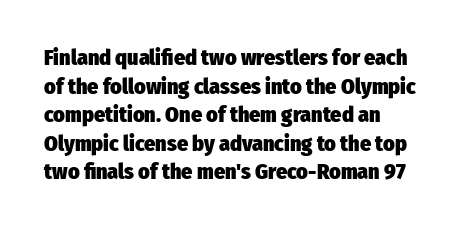
Teacher's note: observe the even left margin — that is flush-left alignment. You can tell it's not italic because the verticals are truly vertical. Words float on clear page, feet unadorned. The letterforms sit shoulder to shoulder at normal distance.
